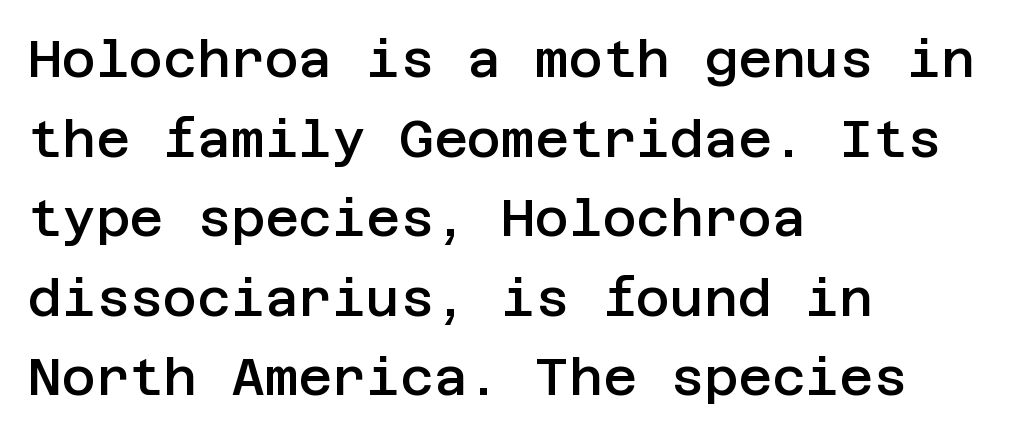
Q: Is the text bold? A: Semi-bold.
Q: Is the text italic (slanted)? A: No, it is upright.
Q: Is the typeface a serif or a sans-serif typeface? A: Sans-serif.
Q: Is the text underlined? A: No.
Q: How is the paragraph aligned? A: Left-aligned.
Q: Is the spacing between letters normal or unusually wide? A: Normal.
Q: Is the spacing between lines tight, normal or loose? A: Normal.
Q: Width (condensed, normal, or wide)? A: Normal.
Q: Stroke contrast? A: Low.
Q: x-height? A: Large.
